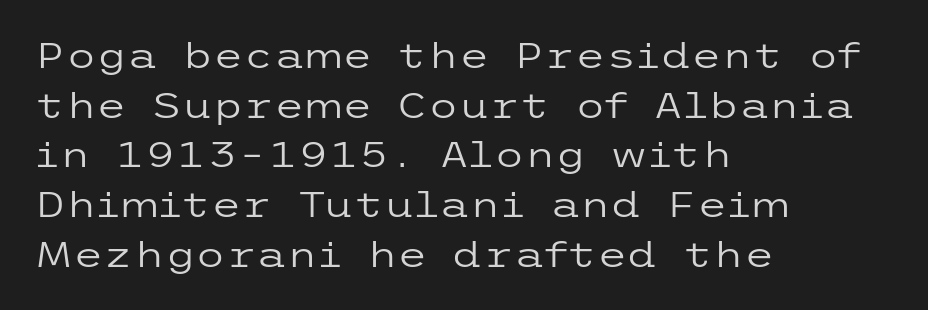
Q: Is the text bold? A: No.
Q: Is the text italic (slanted)? A: No, it is upright.
Q: Is the typeface a serif or a sans-serif typeface? A: Sans-serif.
Q: Is the text underlined? A: No.
Q: How is the paragraph aligned? A: Left-aligned.
Q: Is the spacing between letters normal or unusually wide? A: Normal.
Q: Is the spacing between lines tight, normal or loose? A: Normal.
Q: Width (condensed, normal, or wide)? A: Wide.
Q: Stroke contrast? A: Low.
Q: x-height? A: Medium.
